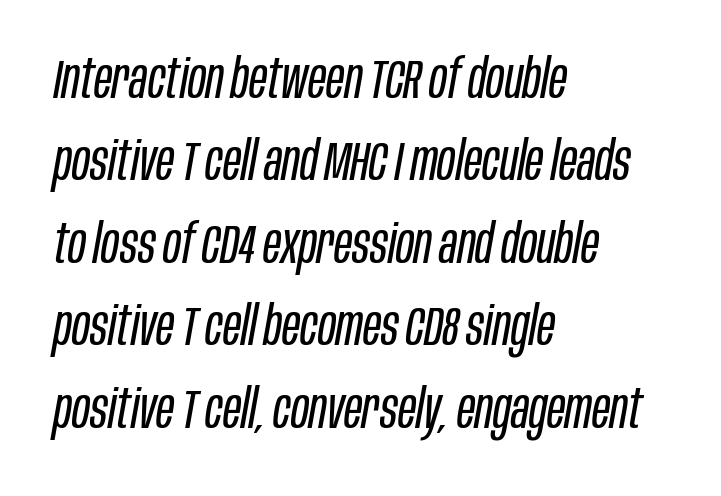
The image shows 55 px regular-weight, condensed type, italic (leaning right); set left-aligned, normal line spacing (1.5x), normal letter spacing, not underlined; low stroke contrast and a large x-height.
